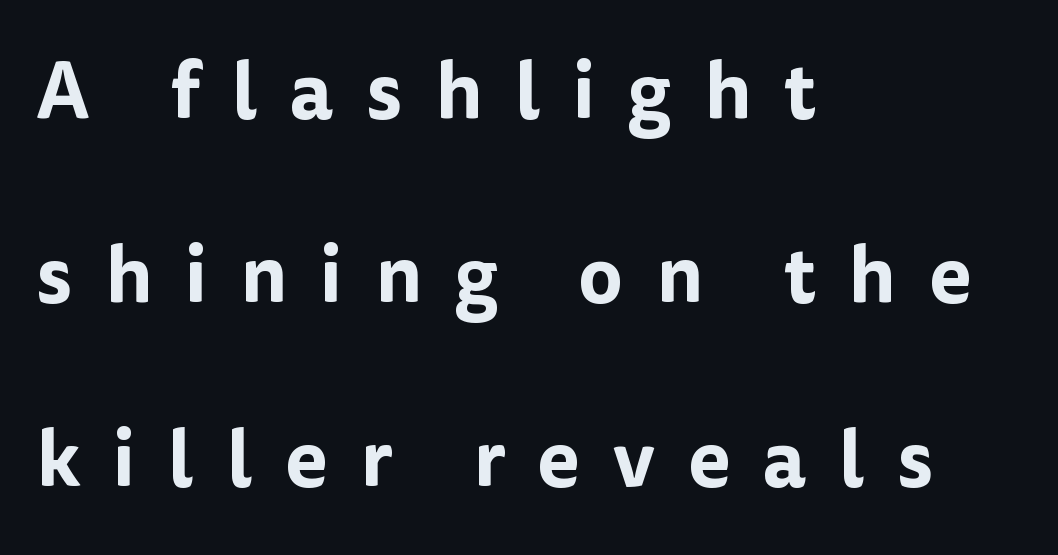
The image shows 78 px sans-serif type, upright; set left-aligned, loose line spacing (2.36x), unusually wide letter spacing (+0.42 em), not underlined; low stroke contrast and a medium x-height.
